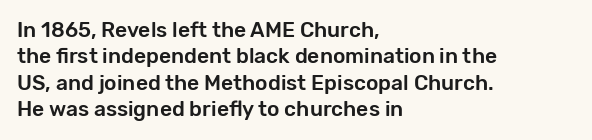
{"italic": "no", "underline": "no", "align": "left", "line_spacing": "normal", "line_spacing_ratio": 1.26, "letter_spacing": "normal", "letter_spacing_em": 0.0, "glyph_px": 21}
